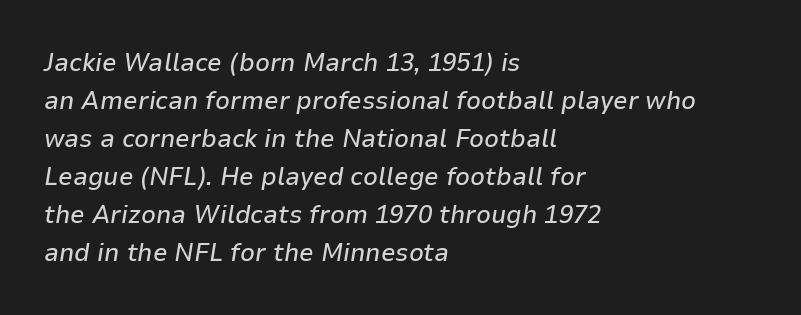
The image shows 26 px text type, italic (leaning right); set left-aligned, normal line spacing (1.46x), normal letter spacing, not underlined.
